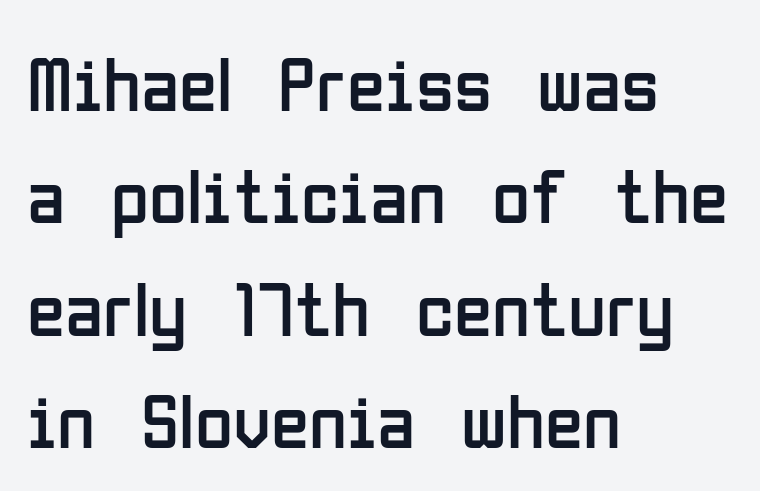
Q: Is the text bold? A: No.
Q: Is the text italic (slanted)? A: No, it is upright.
Q: Is the typeface a serif or a sans-serif typeface? A: Sans-serif.
Q: Is the text underlined? A: No.
Q: How is the paragraph aligned? A: Left-aligned.
Q: Is the spacing between letters normal or unusually wide? A: Normal.
Q: Is the spacing between lines tight, normal or loose? A: Normal.
Q: Width (condensed, normal, or wide)? A: Condensed.
Q: Stroke contrast? A: Low.
Q: x-height? A: Medium.
Q: Monospaced? A: No.
